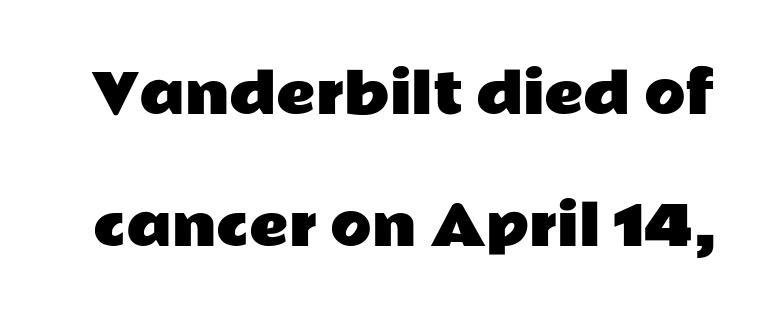
The image shows 54 px wide sans-serif type, upright; set loose line spacing (2.44x), normal letter spacing, not underlined; low stroke contrast and a medium x-height.
